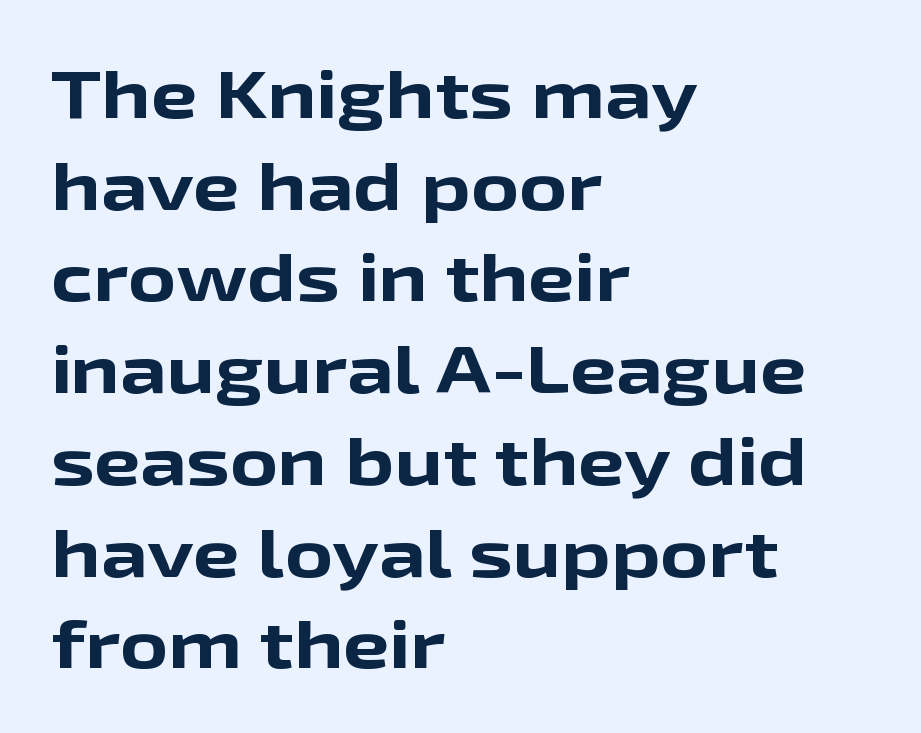
{"serif": "no", "italic": "no", "bold": "yes", "weight": "bold", "width": "wide", "stroke_contrast": "low", "x_height": "medium", "monospaced": "no", "underline": "no", "align": "left", "line_spacing": "normal", "line_spacing_ratio": 1.39, "letter_spacing": "normal", "letter_spacing_em": 0.0, "glyph_px": 66}
